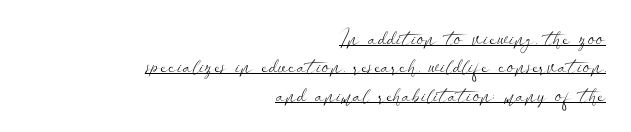
{"bold": "no", "underline": "yes", "align": "right", "line_spacing": "normal", "line_spacing_ratio": 1.29, "letter_spacing": "normal", "letter_spacing_em": 0.0, "glyph_px": 22}
